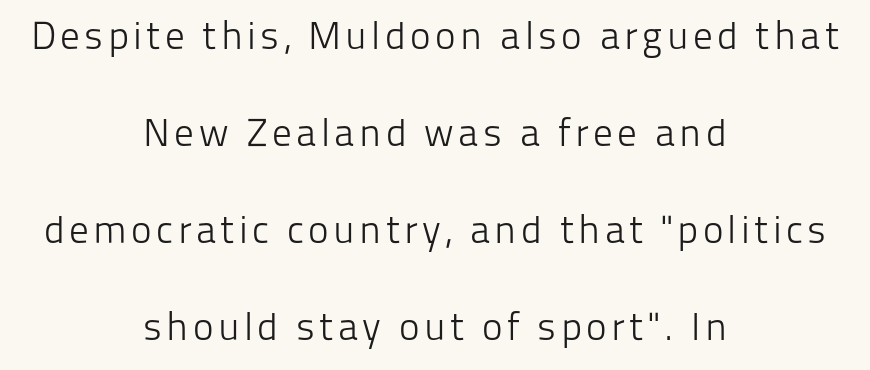
The space directly below the letters is spotless. No letter is thick-stroked: the sample isn't bold. A typesetter would call this proportional, since set widths differ per character. Airy leading.
